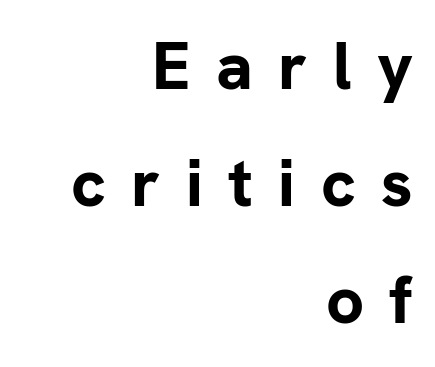
{"serif": "no", "italic": "no", "bold": "yes", "weight": "bold", "width": "normal", "stroke_contrast": "low", "x_height": "medium", "monospaced": "no", "underline": "no", "align": "right", "line_spacing_ratio": 1.75, "letter_spacing": "wide", "letter_spacing_em": 0.38, "glyph_px": 67}
